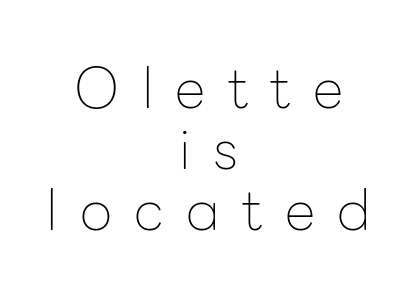
These lines are rendered in a variable-pitch font. What kind of face is this? One without serifs — a sans. The font is comparable to plain body text, perhaps lighter. Every row of glyphs is offset so its center matches the block's center.
